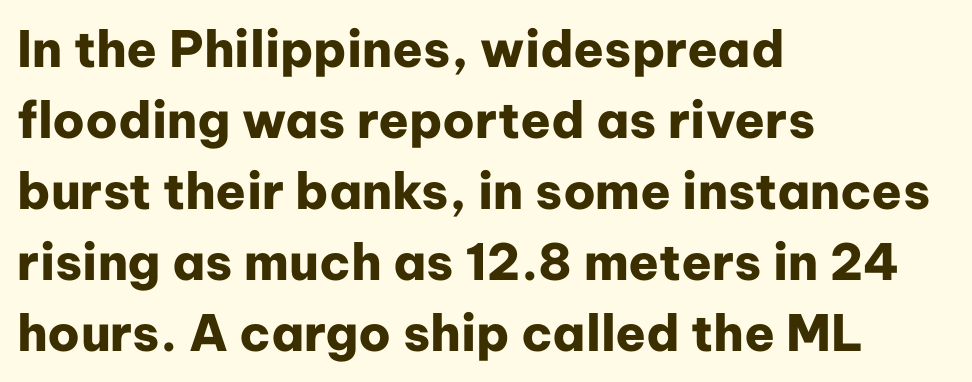
{"serif": "no", "italic": "no", "bold": "yes", "weight": "heavy", "width": "normal", "stroke_contrast": "low", "x_height": "medium", "monospaced": "no", "underline": "no", "align": "left", "line_spacing": "normal", "line_spacing_ratio": 1.42, "letter_spacing": "normal", "letter_spacing_em": 0.0, "glyph_px": 50}
